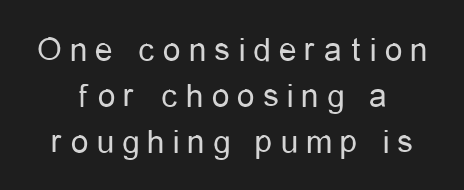
{"serif": "no", "italic": "no", "bold": "no", "weight": "regular", "width": "condensed", "stroke_contrast": "low", "x_height": "medium", "monospaced": "no", "underline": "no", "align": "center", "line_spacing": "normal", "line_spacing_ratio": 1.31, "letter_spacing": "wide", "letter_spacing_em": 0.24, "glyph_px": 35}
